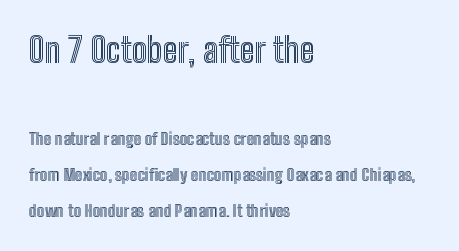
Q: Is the text italic (slanted)? A: No, it is upright.
Q: Is the text underlined? A: No.
Q: How is the paragraph aligned? A: Left-aligned.
Q: Is the spacing between letters normal or unusually wide? A: Normal.
Q: Is the spacing between lines tight, normal or loose? A: Loose.
Q: Which block of text is set in a larger size, the first (top) or the second (bottom)? A: The first (top) one.
Q: Width (condensed, normal, or wide)? A: Condensed.
Q: x-height? A: Medium.
Q: Monospaced? A: No.
